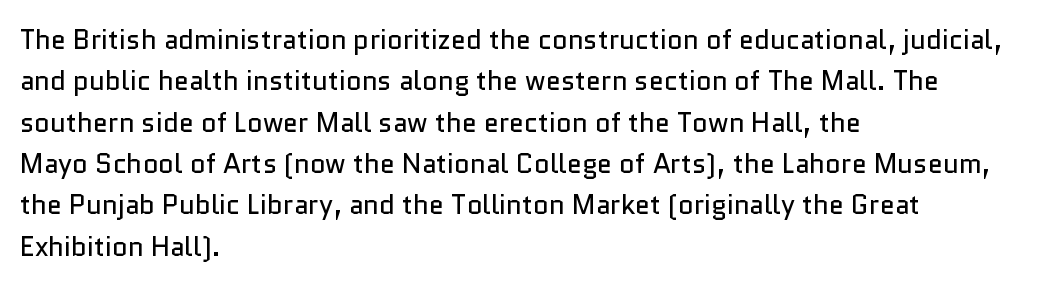
Q: Is the text bold? A: No.
Q: Is the text italic (slanted)? A: No, it is upright.
Q: Is the text underlined? A: No.
Q: How is the paragraph aligned? A: Left-aligned.
Q: Is the spacing between letters normal or unusually wide? A: Normal.
Q: Is the spacing between lines tight, normal or loose? A: Normal.
